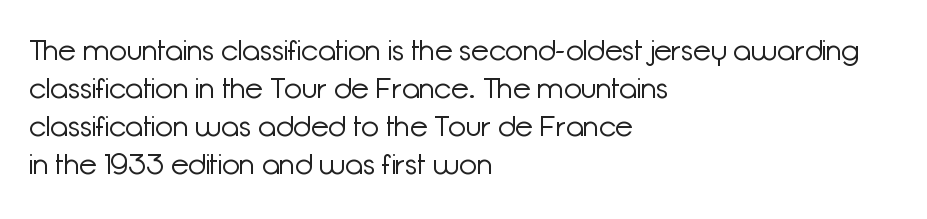
{"serif": "no", "italic": "no", "bold": "no", "weight": "light", "width": "normal", "stroke_contrast": "low", "x_height": "medium", "monospaced": "no", "underline": "no", "align": "left", "line_spacing": "normal", "line_spacing_ratio": 1.31, "letter_spacing": "normal", "letter_spacing_em": 0.0, "glyph_px": 29}
